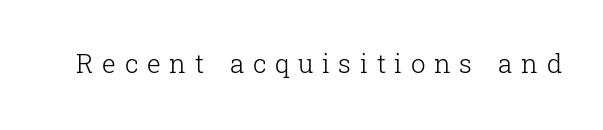
{"italic": "no", "bold": "no", "underline": "no", "letter_spacing": "wide", "letter_spacing_em": 0.33, "glyph_px": 26}
